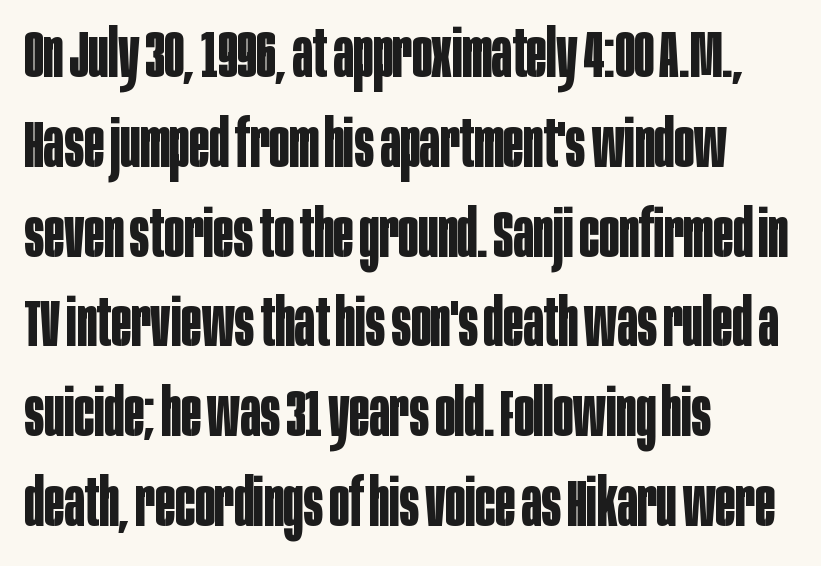
The image shows 66 px bold, condensed sans-serif type, upright; set left-aligned, normal line spacing (1.36x), normal letter spacing, not underlined; low stroke contrast and a large x-height.
